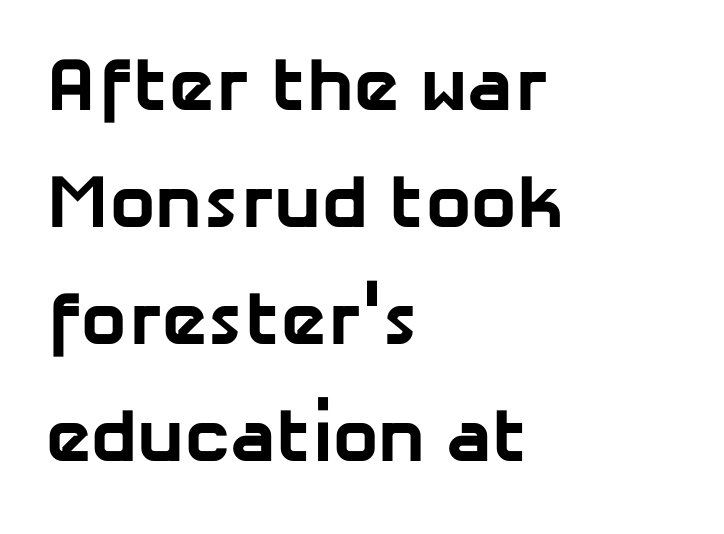
The image shows 76 px bold sans-serif type; set left-aligned, normal line spacing (1.54x), normal letter spacing, not underlined; low stroke contrast and a medium x-height.
